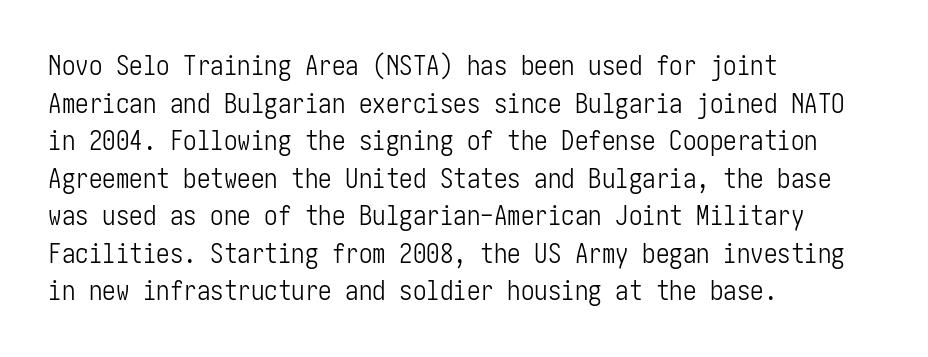
{"italic": "no", "bold": "no", "underline": "no", "align": "left", "line_spacing": "normal", "line_spacing_ratio": 1.39, "letter_spacing": "normal", "letter_spacing_em": 0.0, "glyph_px": 27}
